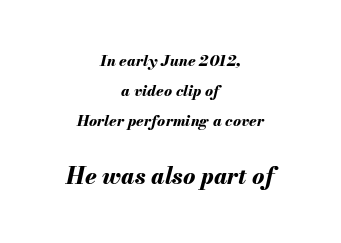
{"italic": "yes", "lean": "right", "slant_degrees": 13, "bold": "yes", "underline": "no", "align": "center", "line_spacing": "loose", "line_spacing_ratio": 2.01, "letter_spacing": "normal", "letter_spacing_em": 0.0, "larger_block": "second", "size_ratio": 1.53, "glyph_px": 23}
